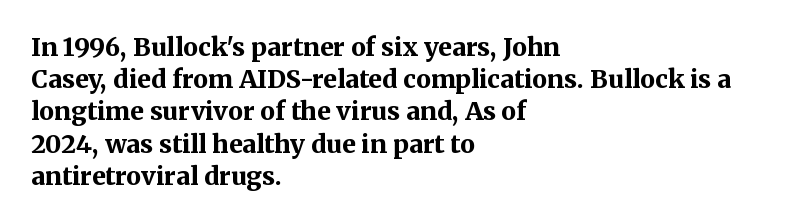
Q: Is the text bold? A: Yes.
Q: Is the text italic (slanted)? A: No, it is upright.
Q: Is the text underlined? A: No.
Q: How is the paragraph aligned? A: Left-aligned.
Q: Is the spacing between letters normal or unusually wide? A: Normal.
Q: Is the spacing between lines tight, normal or loose? A: Normal.
